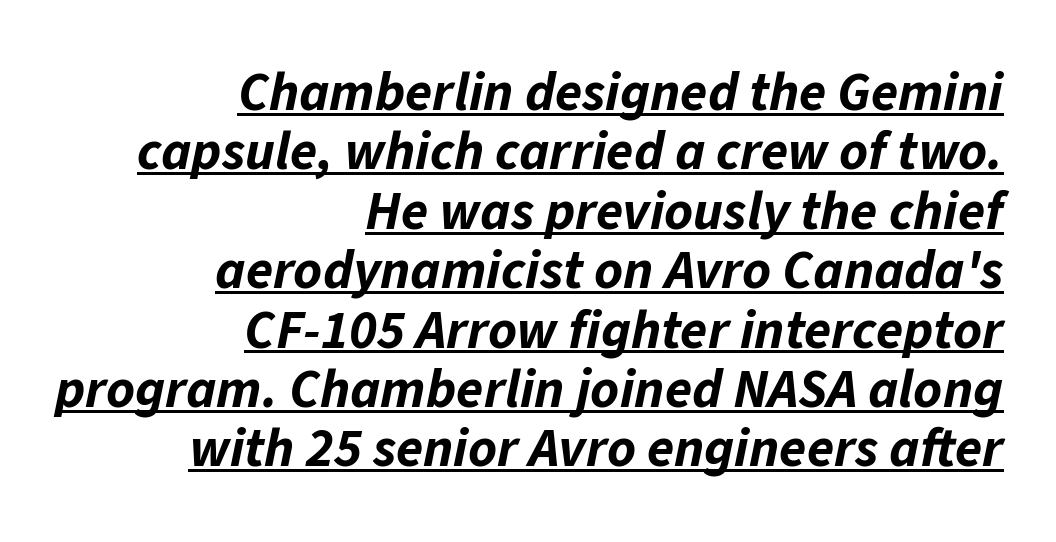
{"italic": "yes", "lean": "right", "slant_degrees": 11, "bold": "yes", "weight": "bold", "width": "normal", "stroke_contrast": "low", "x_height": "medium", "monospaced": "no", "underline": "yes", "align": "right", "line_spacing": "tight", "line_spacing_ratio": 1.08, "letter_spacing": "normal", "letter_spacing_em": 0.0, "glyph_px": 55}
